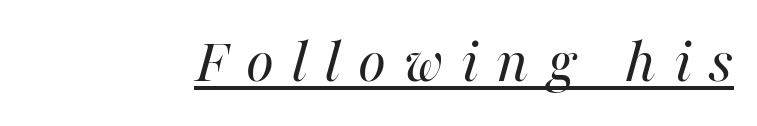
Q: Is the text bold? A: No.
Q: Is the text italic (slanted)? A: Yes, it leans right by about 16 degrees.
Q: Is the text underlined? A: Yes.
Q: Is the spacing between letters normal or unusually wide? A: Unusually wide.
Q: Width (condensed, normal, or wide)? A: Normal.
Q: Stroke contrast? A: High.
Q: x-height? A: Medium.
Q: Monospaced? A: No.
